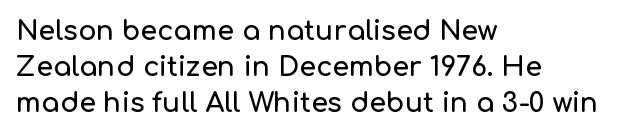
{"italic": "no", "underline": "no", "align": "left", "line_spacing": "normal", "line_spacing_ratio": 1.34, "letter_spacing": "normal", "letter_spacing_em": 0.0, "glyph_px": 27}
